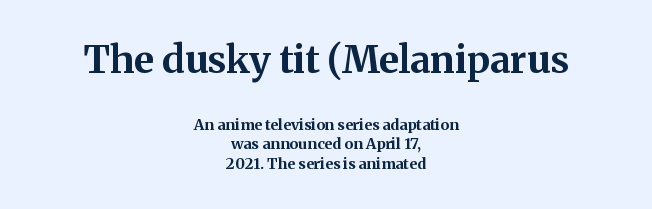
The image shows 38 px bold serif type, upright; set centered, normal line spacing (1.3x), normal letter spacing, not underlined; the first (top) block is 2.53x larger; medium stroke contrast and a medium x-height.
